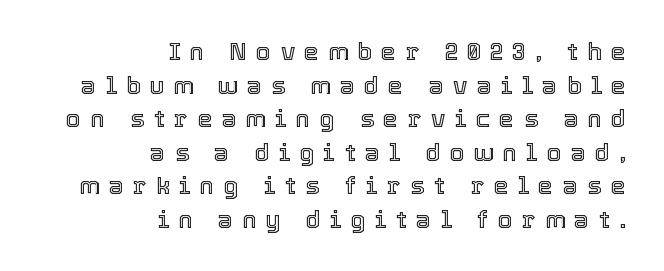
{"italic": "no", "underline": "no", "align": "right", "line_spacing": "normal", "line_spacing_ratio": 1.4, "letter_spacing": "wide", "letter_spacing_em": 0.39, "glyph_px": 24}
